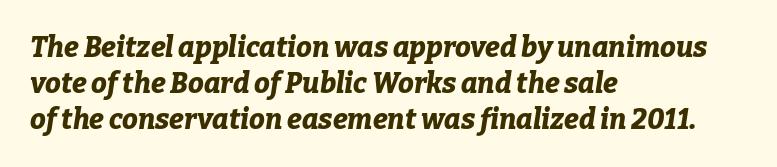
{"italic": "yes", "lean": "right", "slant_degrees": 9, "bold": "yes", "weight": "bold", "width": "normal", "stroke_contrast": "low", "x_height": "medium", "monospaced": "no", "underline": "no", "align": "left", "line_spacing": "normal", "line_spacing_ratio": 1.28, "letter_spacing": "normal", "letter_spacing_em": 0.0, "glyph_px": 28}
